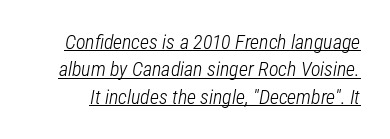
The image shows 20 px text type, italic (leaning right); set normal line spacing (1.37x), normal letter spacing, underlined.
